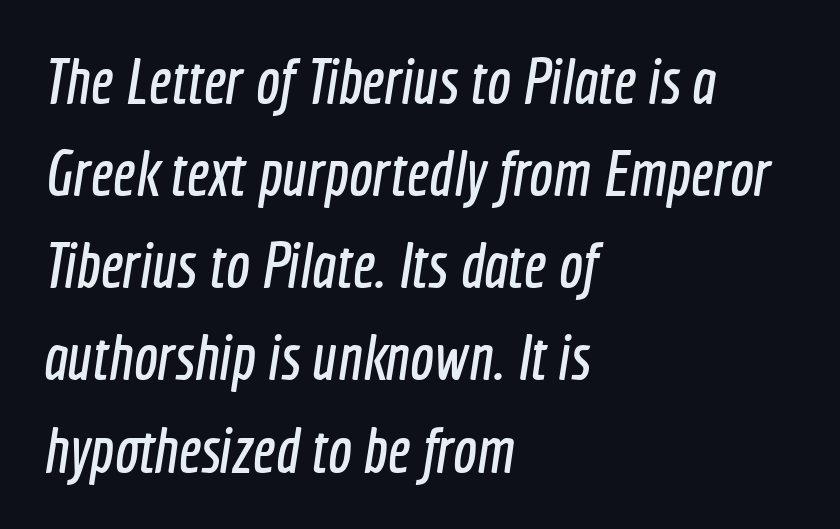
Q: Is the typeface a serif or a sans-serif typeface? A: Sans-serif.
Q: Is the text underlined? A: No.
Q: How is the paragraph aligned? A: Left-aligned.
Q: Is the spacing between letters normal or unusually wide? A: Normal.
Q: Is the spacing between lines tight, normal or loose? A: Normal.
Q: Width (condensed, normal, or wide)? A: Condensed.
Q: x-height? A: Medium.
Q: Monospaced? A: No.
